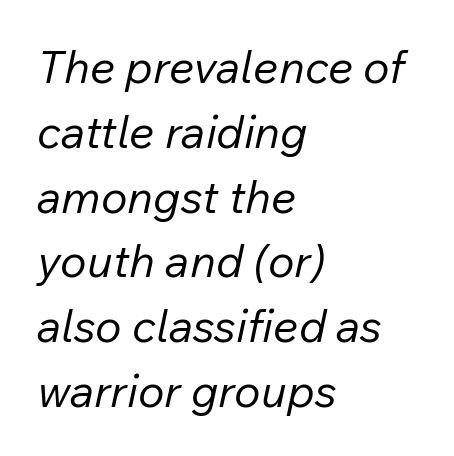
The image shows 45 px regular-weight type, italic (leaning right); set left-aligned, normal line spacing (1.44x), normal letter spacing, not underlined; low stroke contrast and a medium x-height.
